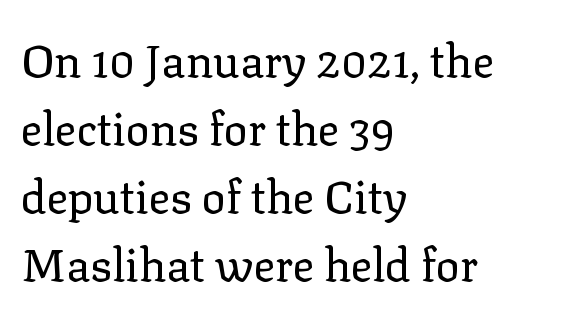
Q: Is the text bold? A: No.
Q: Is the text italic (slanted)? A: No, it is upright.
Q: Is the typeface a serif or a sans-serif typeface? A: Serif.
Q: Is the text underlined? A: No.
Q: How is the paragraph aligned? A: Left-aligned.
Q: Is the spacing between letters normal or unusually wide? A: Normal.
Q: Is the spacing between lines tight, normal or loose? A: Normal.
Q: Width (condensed, normal, or wide)? A: Normal.
Q: Stroke contrast? A: Low.
Q: x-height? A: Medium.
Q: Monospaced? A: No.
